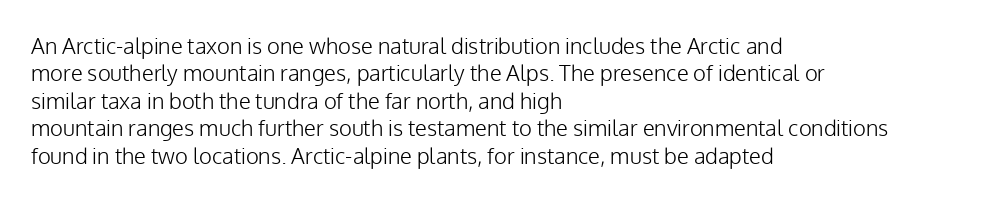
{"italic": "no", "bold": "no", "underline": "no", "align": "left", "line_spacing": "normal", "line_spacing_ratio": 1.25, "letter_spacing": "normal", "letter_spacing_em": 0.0, "glyph_px": 22}
